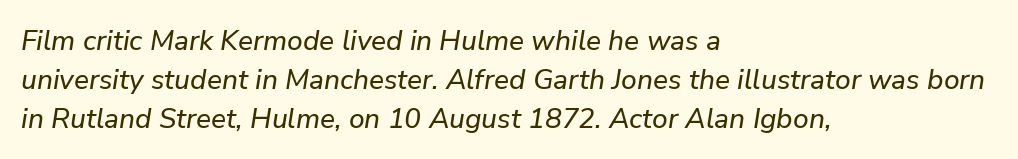
Q: Is the text italic (slanted)? A: Yes, it leans right by about 9 degrees.
Q: Is the text underlined? A: No.
Q: How is the paragraph aligned? A: Left-aligned.
Q: Is the spacing between letters normal or unusually wide? A: Normal.
Q: Is the spacing between lines tight, normal or loose? A: Normal.
Q: Width (condensed, normal, or wide)? A: Normal.
Q: Stroke contrast? A: Low.
Q: x-height? A: Medium.
Q: Monospaced? A: No.
